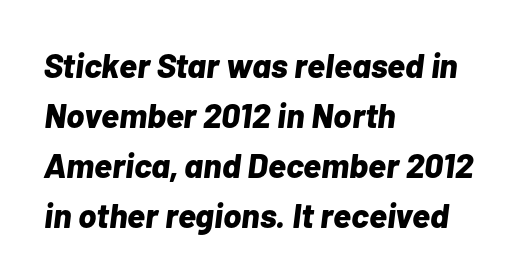
I'd describe the lettering as bold — thick and assertive. In terms of posture, this sample is oblique. What's the leading like? Ordinary, nothing unusual. Is this a fixed-width face? No — the glyphs have proportional, varying widths. Students, note that the glyphs here touch the page at normal intervals. Letters rest on an invisible, unmarked baseline.
